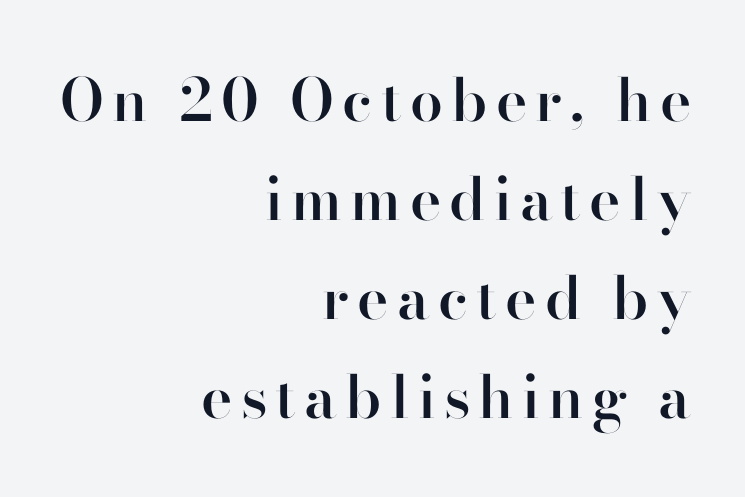
Check under the words: just untouched page. These lines are set flush right with a ragged left edge. Stroke thickness is moderately raised; the sample reads as semibold. The specimen reads as upright at a glance. Honestly, the row spacing looks completely unremarkable. Is this a sans? Yes — the strokes have no serifs.
